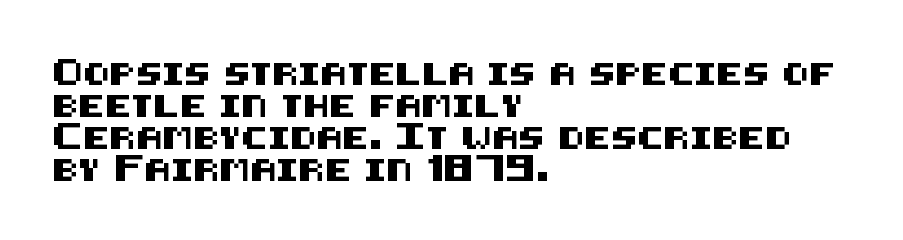
{"italic": "no", "underline": "no", "align": "left", "line_spacing": "normal", "line_spacing_ratio": 1.45, "letter_spacing": "normal", "letter_spacing_em": 0.0, "glyph_px": 22}
